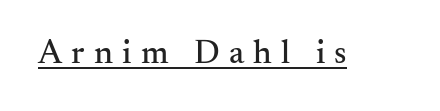
The image shows 34 px serif type, upright; set unusually wide letter spacing (+0.27 em), underlined; medium stroke contrast and a small x-height.
